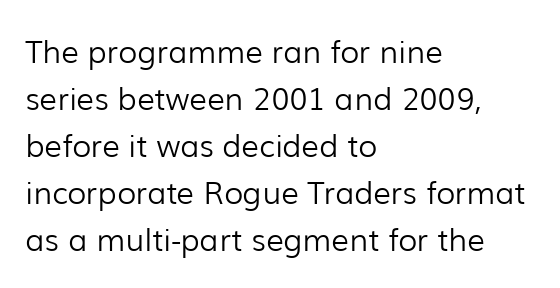
Q: Is the text bold? A: No.
Q: Is the text italic (slanted)? A: No, it is upright.
Q: Is the typeface a serif or a sans-serif typeface? A: Sans-serif.
Q: Is the text underlined? A: No.
Q: How is the paragraph aligned? A: Left-aligned.
Q: Is the spacing between letters normal or unusually wide? A: Normal.
Q: Is the spacing between lines tight, normal or loose? A: Normal.
Q: Width (condensed, normal, or wide)? A: Normal.
Q: Stroke contrast? A: Low.
Q: x-height? A: Medium.
Q: Monospaced? A: No.
